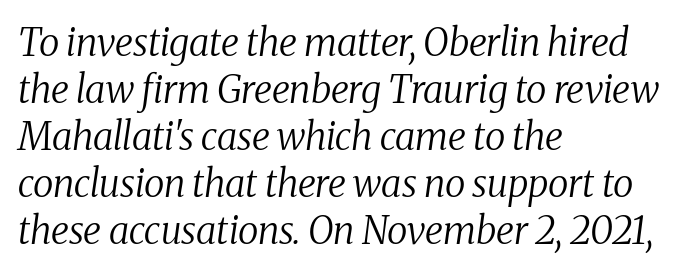
{"serif": "yes", "italic": "yes", "lean": "right", "slant_degrees": 8, "bold": "no", "weight": "regular", "width": "normal", "stroke_contrast": "medium", "x_height": "medium", "monospaced": "no", "underline": "no", "align": "left", "line_spacing_ratio": 1.24, "letter_spacing": "normal", "letter_spacing_em": 0.0, "glyph_px": 38}
